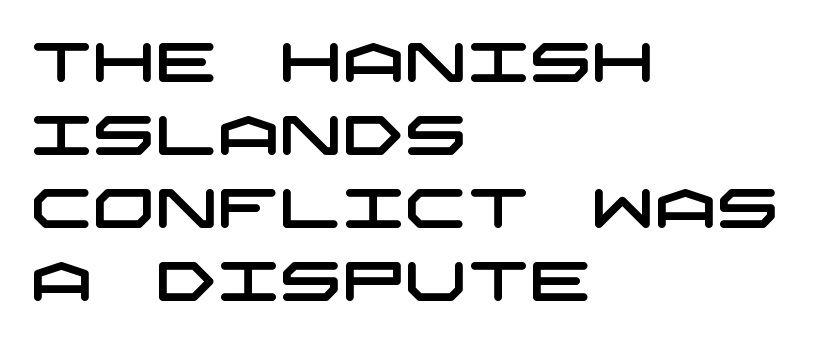
The image shows 55 px wide sans-serif type; set left-aligned, normal line spacing (1.33x), normal letter spacing, not underlined; low stroke contrast and a large x-height.
